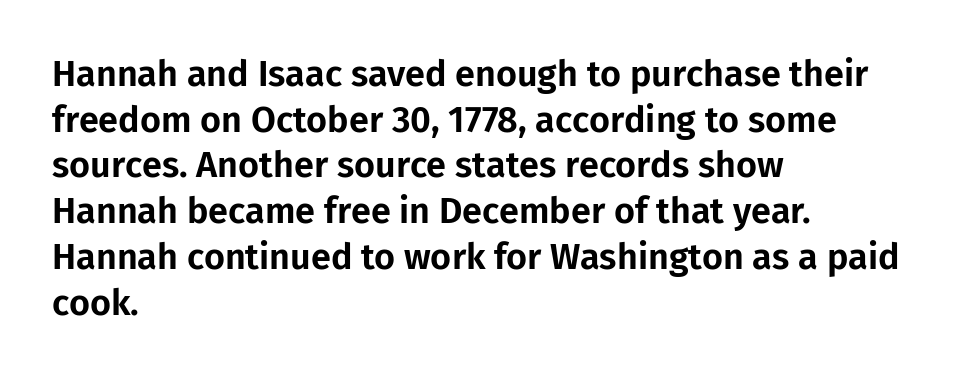
{"serif": "no", "italic": "no", "width": "normal", "stroke_contrast": "low", "x_height": "medium", "monospaced": "no", "underline": "no", "align": "left", "line_spacing": "normal", "line_spacing_ratio": 1.27, "letter_spacing": "normal", "letter_spacing_em": 0.0, "glyph_px": 36}
